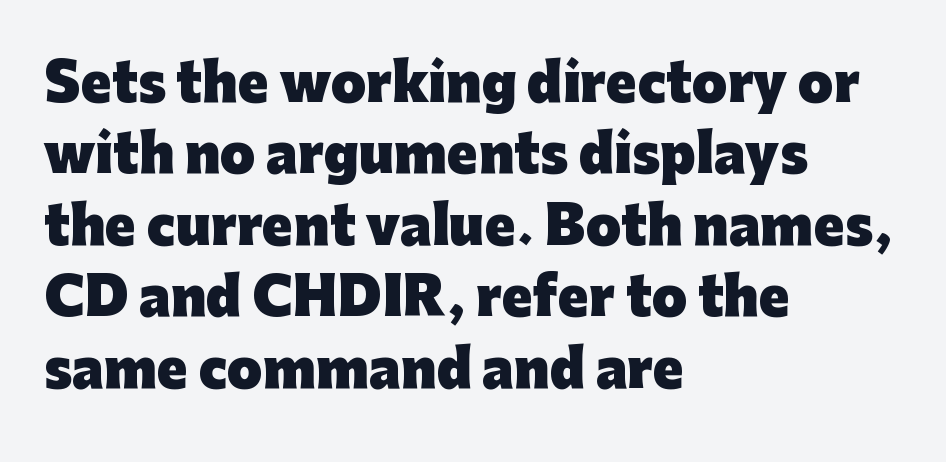
Q: Is the text bold? A: Yes.
Q: Is the text italic (slanted)? A: No, it is upright.
Q: Is the typeface a serif or a sans-serif typeface? A: Sans-serif.
Q: Is the text underlined? A: No.
Q: How is the paragraph aligned? A: Left-aligned.
Q: Is the spacing between letters normal or unusually wide? A: Normal.
Q: Is the spacing between lines tight, normal or loose? A: Normal.
Q: Width (condensed, normal, or wide)? A: Normal.
Q: Stroke contrast? A: Low.
Q: x-height? A: Medium.
Q: Monospaced? A: No.
